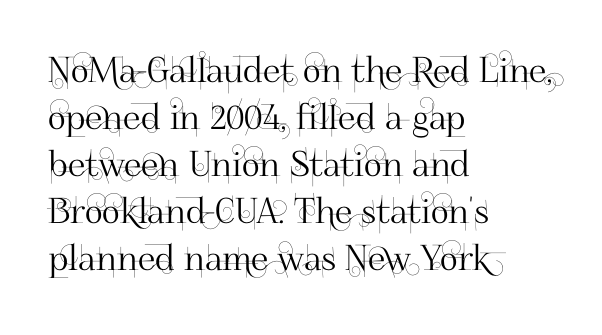
Italic: no, the glyphs are upright roman. A typesetter would call this proportional, since set widths differ per character. Does extra space separate the letters? No, they use regular spacing. The string is rendered with underlining switched off. In terms of leading, this rendering sits right in the middle. Where is the straight margin? On the left.
